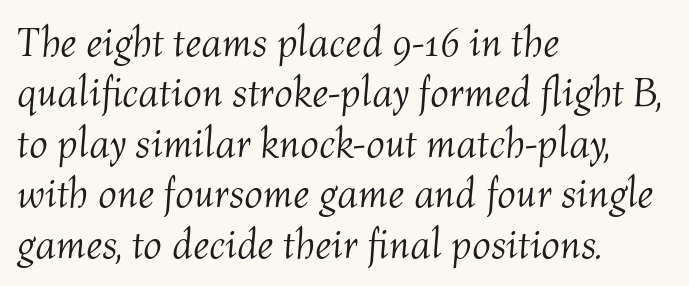
Layout note: lines flush left. Weight: in the light-to-regular range. In terms of posture, this sample is oblique. Varying glyph widths throughout — classic text-font behaviour. The gaps between neighbouring characters are ordinary and unremarkable.
